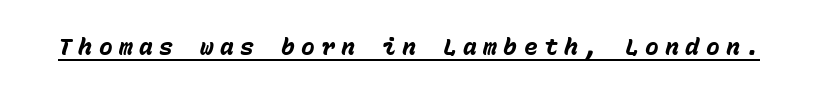
Observe the wide spacing: letters keep a clear distance from each other. Emphasis-style slanted type is in use. Like a heading marked for emphasis, these lines bear an underscore. The sample has been set heavy, in full bold.
